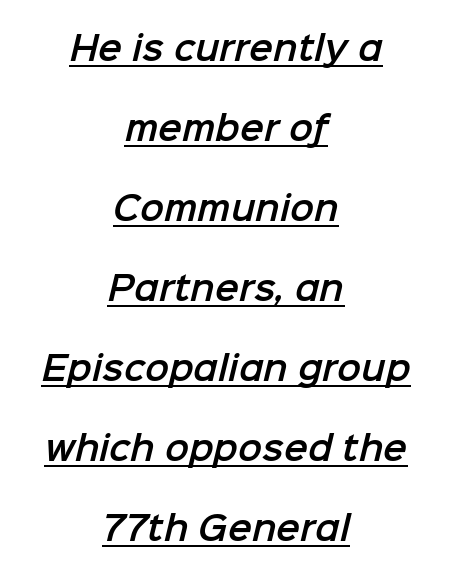
Q: Is the typeface a serif or a sans-serif typeface? A: Sans-serif.
Q: Is the text underlined? A: Yes.
Q: How is the paragraph aligned? A: Centered.
Q: Is the spacing between letters normal or unusually wide? A: Normal.
Q: Is the spacing between lines tight, normal or loose? A: Loose.
Q: Width (condensed, normal, or wide)? A: Normal.
Q: Stroke contrast? A: Low.
Q: x-height? A: Medium.
Q: Monospaced? A: No.
